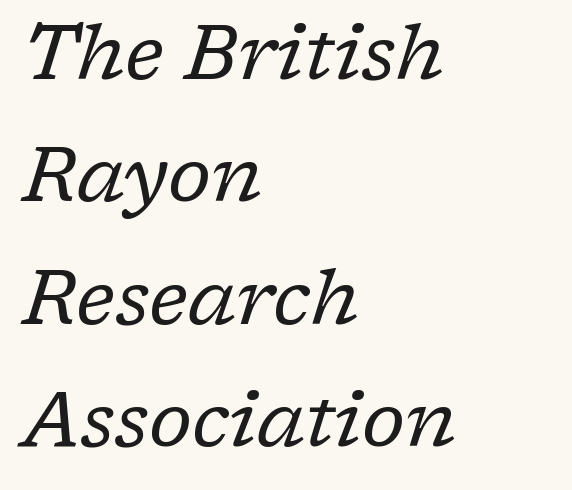
{"serif": "yes", "italic": "yes", "lean": "right", "slant_degrees": 17, "bold": "no", "weight": "regular", "width": "normal", "stroke_contrast": "low", "x_height": "medium", "monospaced": "no", "underline": "no", "align": "left", "line_spacing": "normal", "line_spacing_ratio": 1.59, "letter_spacing": "normal", "letter_spacing_em": 0.0, "glyph_px": 77}
